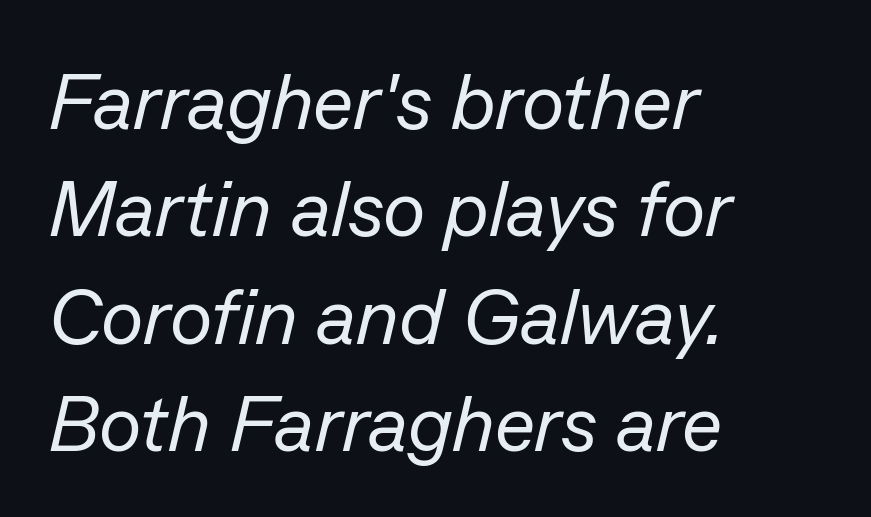
Q: Is the text bold? A: No.
Q: Is the text italic (slanted)? A: Yes, it leans right by about 13 degrees.
Q: Is the text underlined? A: No.
Q: How is the paragraph aligned? A: Left-aligned.
Q: Is the spacing between letters normal or unusually wide? A: Normal.
Q: Is the spacing between lines tight, normal or loose? A: Normal.
Q: Width (condensed, normal, or wide)? A: Normal.
Q: Stroke contrast? A: Low.
Q: x-height? A: Medium.
Q: Monospaced? A: No.
